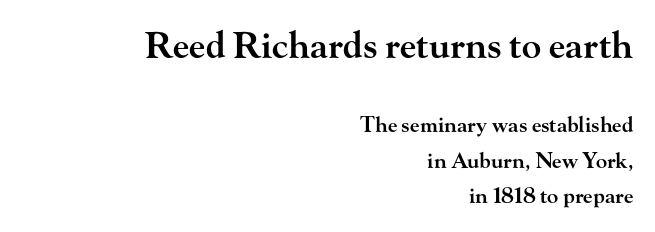
The composition opens big and finishes small. The rendering uses natural spacing where letterforms have individual widths. A bit beefed up — I'd call it semibold rather than bold. The space beneath each line is pristine and unruled.
